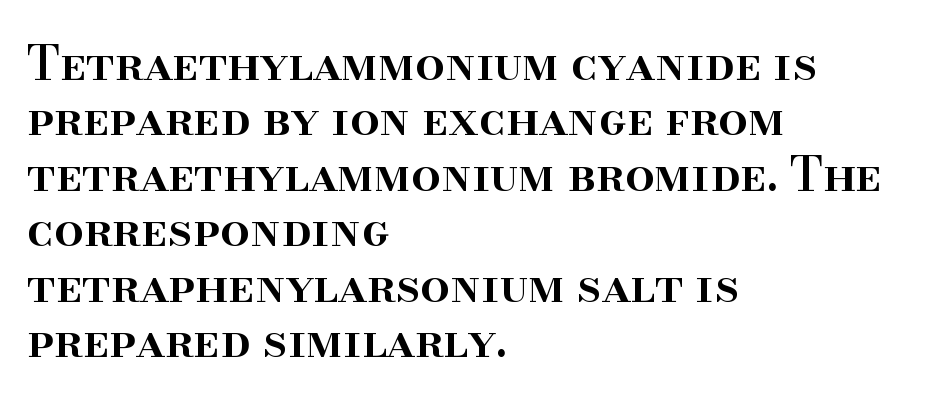
{"serif": "yes", "italic": "no", "bold": "semi", "weight": "semibold", "width": "normal", "stroke_contrast": "high", "x_height": "small", "monospaced": "no", "underline": "no", "align": "left", "line_spacing_ratio": 1.18, "letter_spacing": "normal", "letter_spacing_em": 0.0, "glyph_px": 47}
